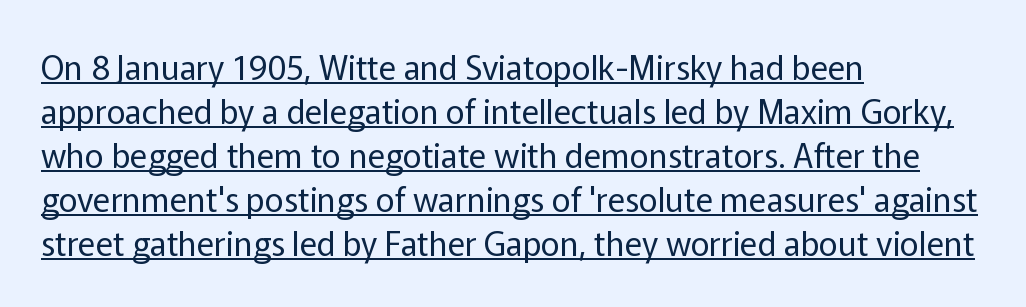
The image shows 33 px regular-weight sans-serif type, upright; set left-aligned, normal line spacing (1.33x), normal letter spacing, underlined; low stroke contrast and a medium x-height.
